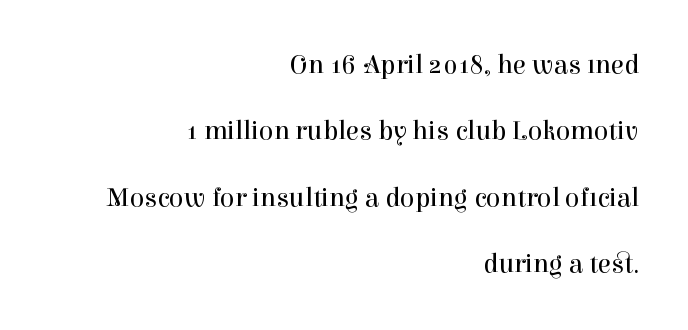
Q: Is the text bold? A: No.
Q: Is the text italic (slanted)? A: No, it is upright.
Q: Is the text underlined? A: No.
Q: How is the paragraph aligned? A: Right-aligned.
Q: Is the spacing between letters normal or unusually wide? A: Normal.
Q: Is the spacing between lines tight, normal or loose? A: Loose.
